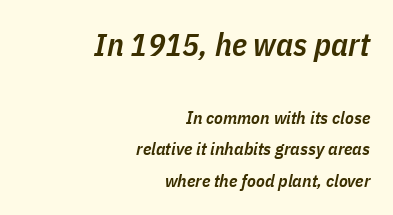
Q: Is the text bold? A: Semi-bold.
Q: Is the text italic (slanted)? A: Yes, it leans right by about 11 degrees.
Q: Is the text underlined? A: No.
Q: How is the paragraph aligned? A: Right-aligned.
Q: Is the spacing between letters normal or unusually wide? A: Normal.
Q: Which block of text is set in a larger size, the first (top) or the second (bottom)? A: The first (top) one.
Q: Width (condensed, normal, or wide)? A: Condensed.
Q: Stroke contrast? A: Low.
Q: x-height? A: Medium.
Q: Monospaced? A: No.
